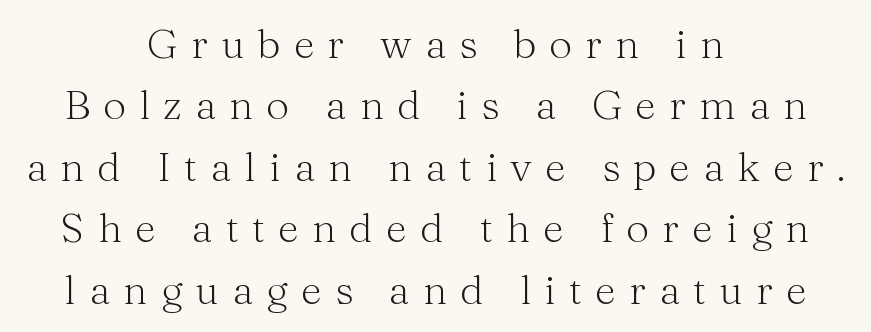
Q: Is the text bold? A: No.
Q: Is the text italic (slanted)? A: No, it is upright.
Q: Is the typeface a serif or a sans-serif typeface? A: Serif.
Q: Is the text underlined? A: No.
Q: How is the paragraph aligned? A: Centered.
Q: Is the spacing between letters normal or unusually wide? A: Unusually wide.
Q: Is the spacing between lines tight, normal or loose? A: Normal.
Q: Width (condensed, normal, or wide)? A: Normal.
Q: Stroke contrast? A: Medium.
Q: x-height? A: Medium.
Q: Monospaced? A: No.
